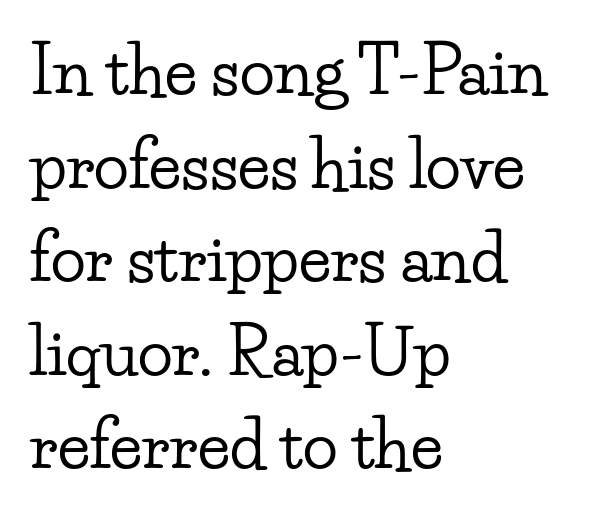
The image shows 65 px wide serif type, upright; set left-aligned, normal line spacing (1.44x), normal letter spacing, not underlined; low stroke contrast and a small x-height.
